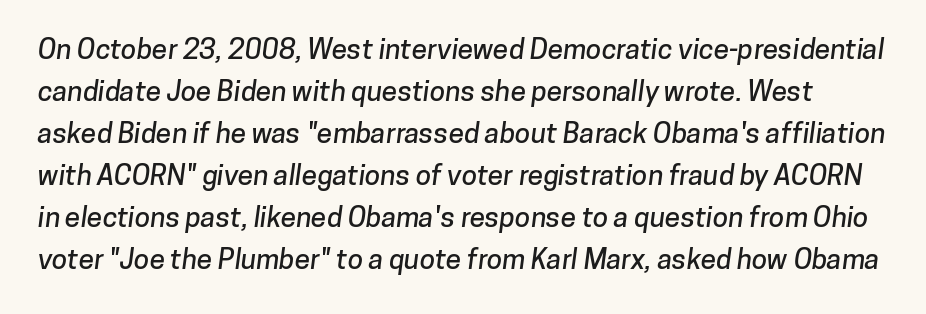
The image shows 28 px sans-serif type; set normal line spacing (1.5x), normal letter spacing, not underlined; low stroke contrast and a medium x-height.
